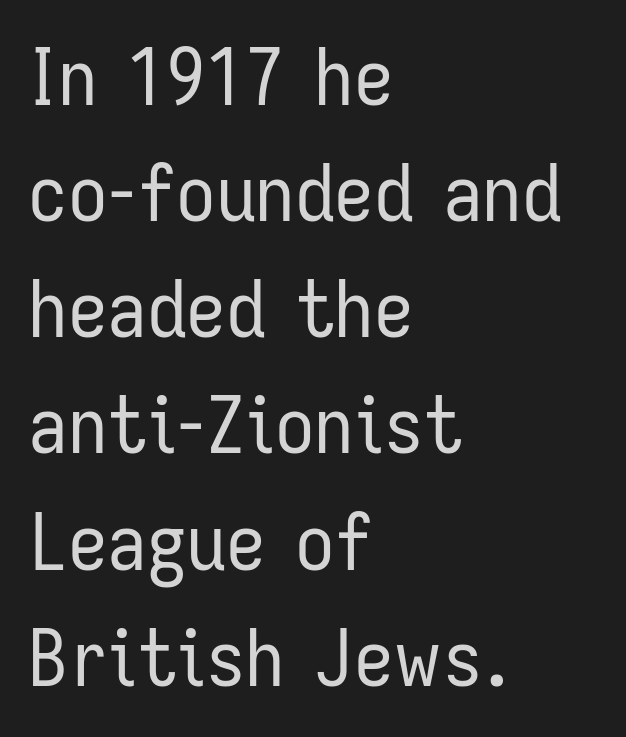
The image shows 79 px regular-weight, condensed sans-serif type, upright; set left-aligned, normal line spacing (1.47x), normal letter spacing, not underlined; low stroke contrast and a medium x-height.
